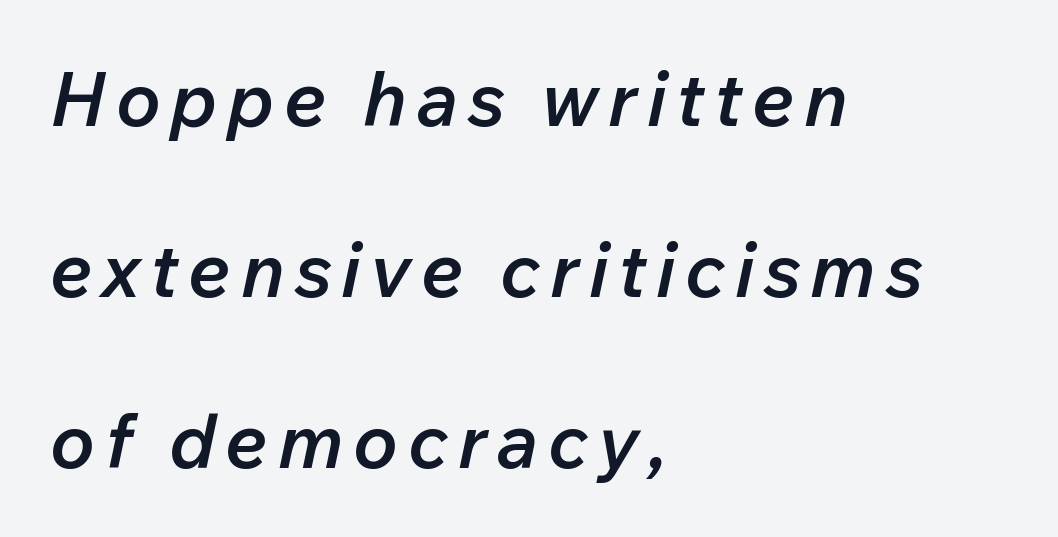
Q: Is the text bold? A: Semi-bold.
Q: Is the text italic (slanted)? A: Yes, it leans right by about 12 degrees.
Q: Is the text underlined? A: No.
Q: How is the paragraph aligned? A: Left-aligned.
Q: Is the spacing between lines tight, normal or loose? A: Loose.
Q: Width (condensed, normal, or wide)? A: Normal.
Q: Stroke contrast? A: Low.
Q: x-height? A: Medium.
Q: Monospaced? A: No.
